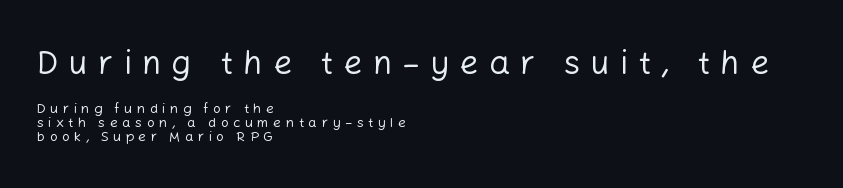
Q: Is the text bold? A: No.
Q: Is the text italic (slanted)? A: No, it is upright.
Q: Is the typeface a serif or a sans-serif typeface? A: Sans-serif.
Q: Is the text underlined? A: No.
Q: How is the paragraph aligned? A: Left-aligned.
Q: Is the spacing between letters normal or unusually wide? A: Unusually wide.
Q: Is the spacing between lines tight, normal or loose? A: Tight.
Q: Which block of text is set in a larger size, the first (top) or the second (bottom)? A: The first (top) one.
Q: Width (condensed, normal, or wide)? A: Normal.
Q: Stroke contrast? A: Low.
Q: x-height? A: Medium.
Q: Monospaced? A: No.
